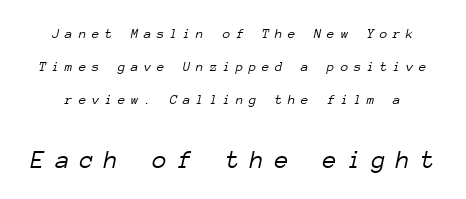
Tracking here is generous; glyphs stand well apart from one another. The face used here has a pronounced slope to its letters. The second block has been scaled up relative to the first. Stroke thickness stays within the range of a standard reading face or lighter.
